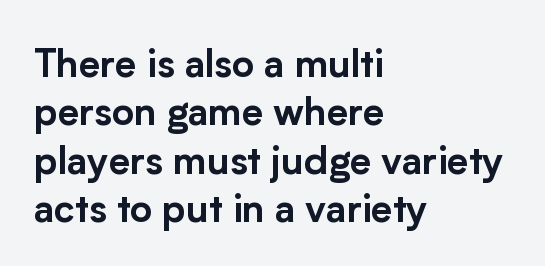
The image shows 38 px sans-serif type, upright; set left-aligned, normal line spacing (1.27x), normal letter spacing, not underlined; low stroke contrast and a medium x-height.
